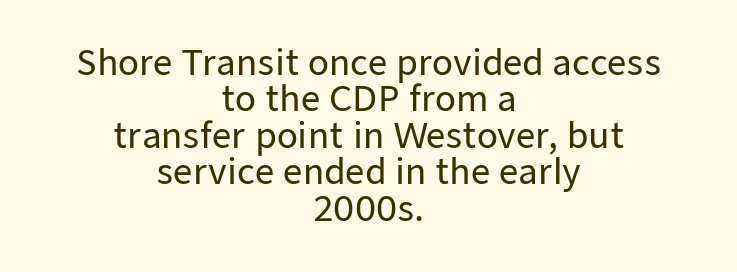
One-word summary of the alignment: center. You could not count columns in this text — the font is proportionally spaced. The block of text is dense from top to bottom, with scant space between rows. Italic? Not at all — the glyphs are vertical.
